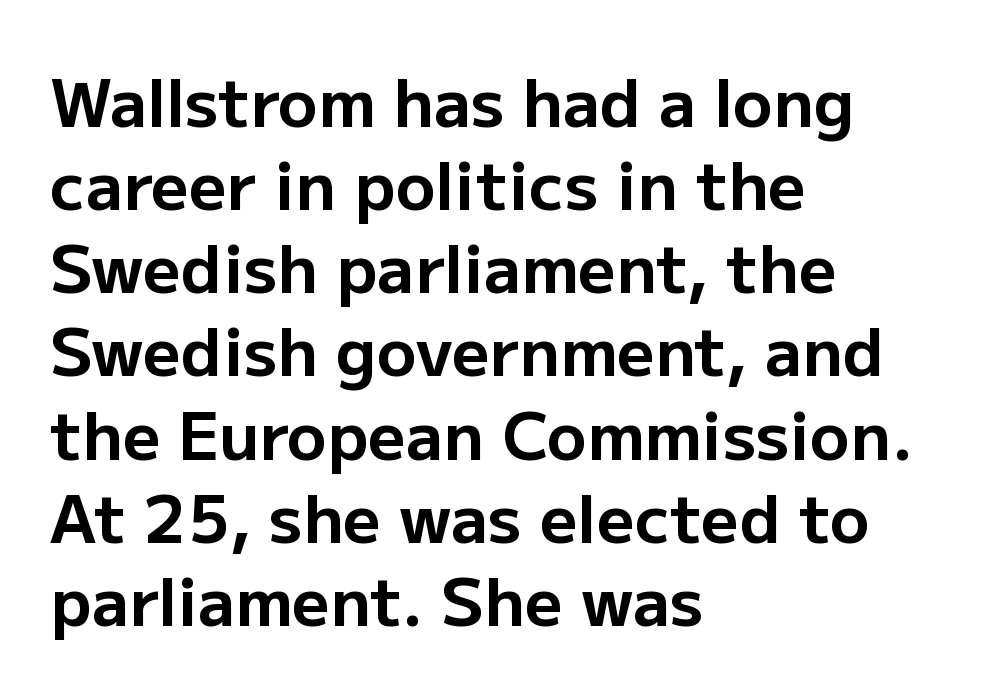
{"serif": "no", "italic": "no", "bold": "yes", "weight": "bold", "width": "normal", "stroke_contrast": "low", "x_height": "medium", "monospaced": "no", "underline": "no", "align": "left", "line_spacing": "normal", "line_spacing_ratio": 1.26, "letter_spacing": "normal", "letter_spacing_em": 0.0, "glyph_px": 66}
